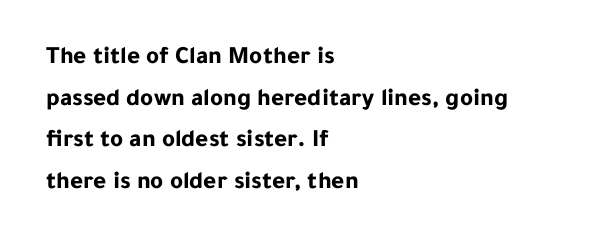
The image shows 25 px bold type, upright; set left-aligned, normal line spacing (1.67x), normal letter spacing, not underlined.
